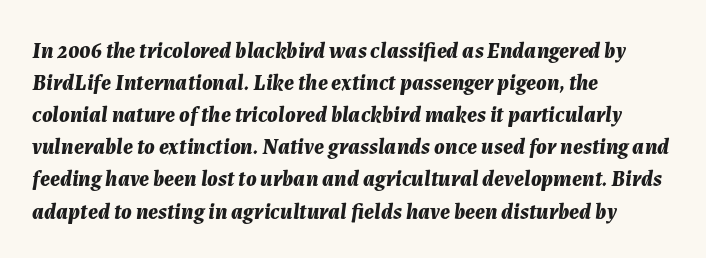
The image shows 22 px bold type, italic (leaning right); set left-aligned, normal line spacing (1.46x), normal letter spacing, not underlined.
